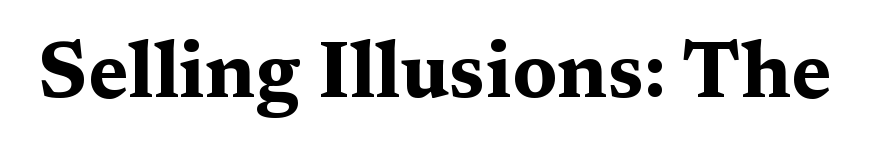
The image shows 79 px bold, wide serif type, upright; set normal letter spacing, not underlined; medium stroke contrast and a medium x-height.
